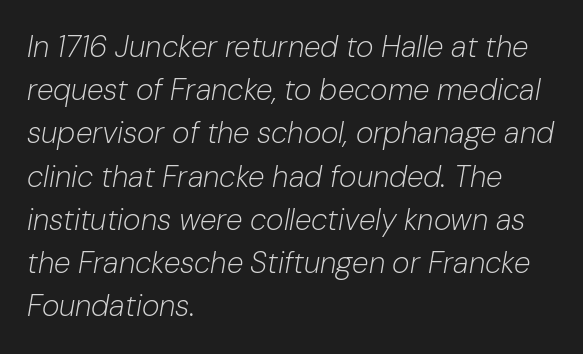
The image shows 30 px light type, italic (leaning right); set left-aligned, normal line spacing (1.44x), normal letter spacing, not underlined; low stroke contrast and a medium x-height.
